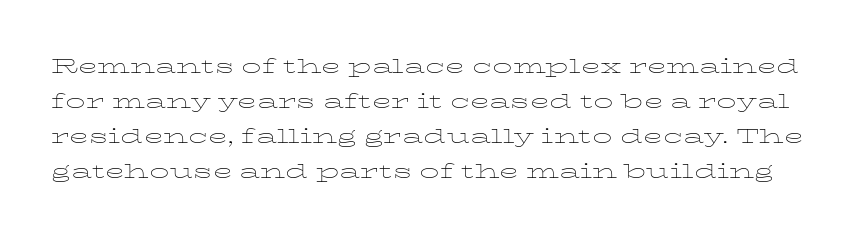
Q: Is the text bold? A: No.
Q: Is the text italic (slanted)? A: No, it is upright.
Q: Is the text underlined? A: No.
Q: Is the spacing between letters normal or unusually wide? A: Normal.
Q: Is the spacing between lines tight, normal or loose? A: Normal.
